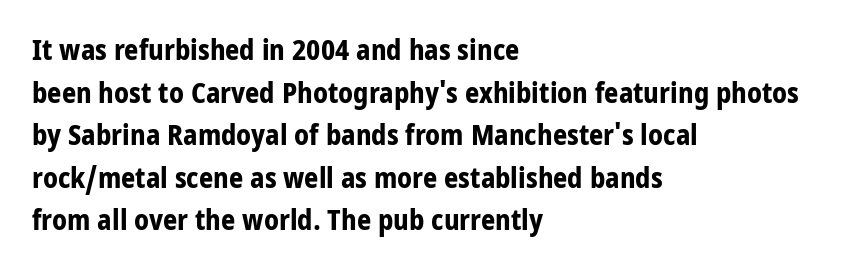
The image shows 28 px bold, condensed sans-serif type, upright; set left-aligned, normal line spacing (1.52x), normal letter spacing, not underlined; low stroke contrast and a large x-height.
